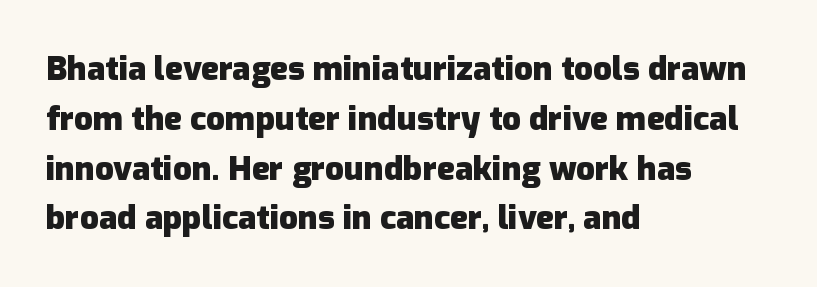
The zone under the glyphs is completely vacant. This block has exactly the height ordinary leading produces. Think of a printed novel: that variable character pitch is what you see here. Posture: vertical. Note: no serifs on the glyphs.
